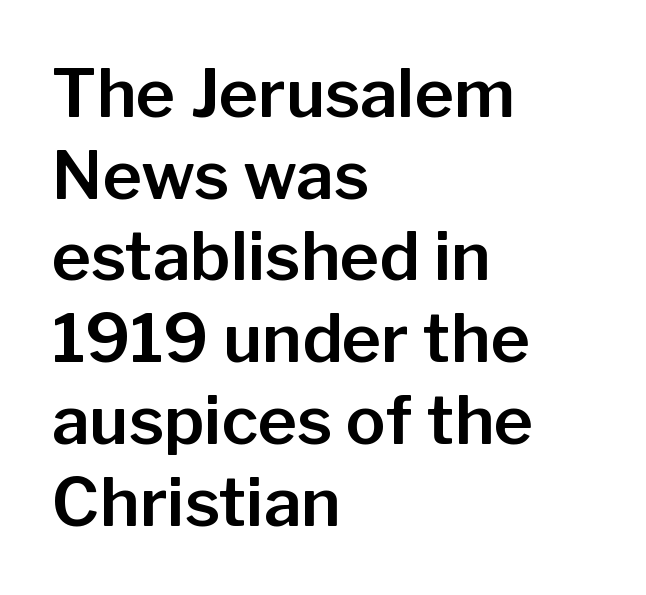
Q: Is the text italic (slanted)? A: No, it is upright.
Q: Is the typeface a serif or a sans-serif typeface? A: Sans-serif.
Q: Is the text underlined? A: No.
Q: How is the paragraph aligned? A: Left-aligned.
Q: Is the spacing between letters normal or unusually wide? A: Normal.
Q: Width (condensed, normal, or wide)? A: Normal.
Q: Stroke contrast? A: Low.
Q: x-height? A: Medium.
Q: Monospaced? A: No.
